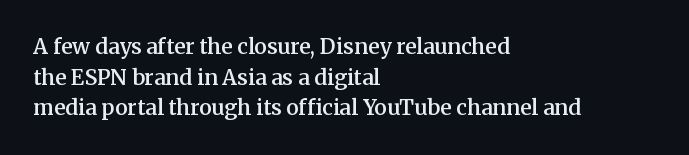
Q: Is the text bold? A: Semi-bold.
Q: Is the text italic (slanted)? A: No, it is upright.
Q: Is the text underlined? A: No.
Q: How is the paragraph aligned? A: Left-aligned.
Q: Is the spacing between letters normal or unusually wide? A: Normal.
Q: Is the spacing between lines tight, normal or loose? A: Normal.
